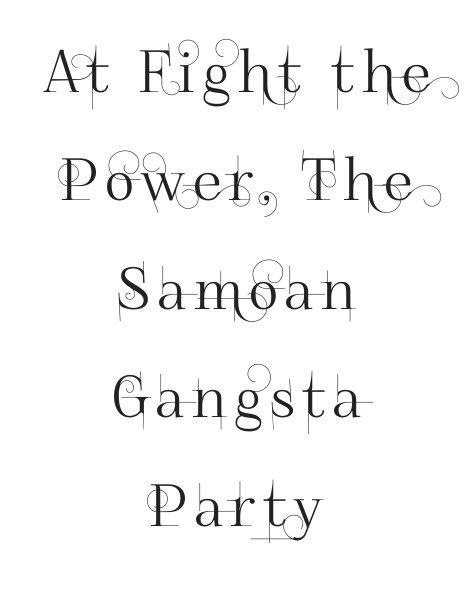
Check under the words: just untouched page. I'd call this a sans setting — the letters go barefoot. Italic? Not at all — the glyphs are vertical. These lines are rendered in a variable-pitch font. The paragraph shown floats in the horizontal middle.
